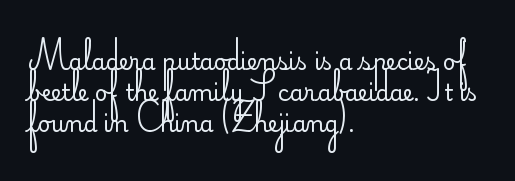
{"italic": "no", "bold": "no", "underline": "no", "align": "left", "line_spacing": "normal", "line_spacing_ratio": 1.41, "letter_spacing": "normal", "letter_spacing_em": 0.0, "glyph_px": 22}
